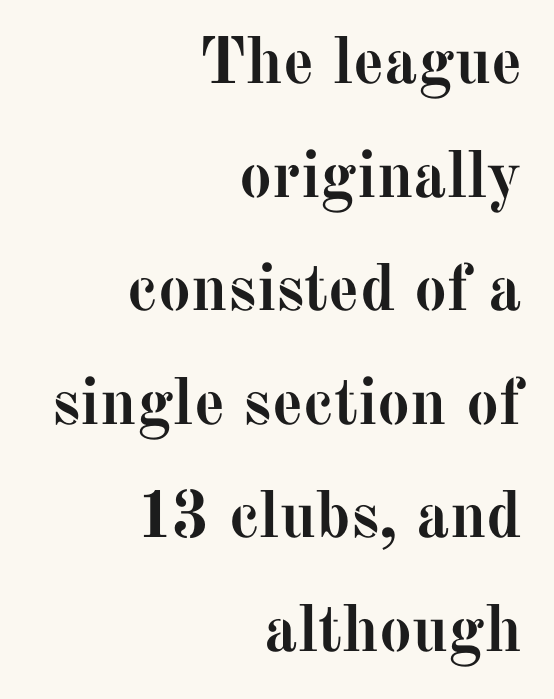
Q: Is the text bold? A: Yes.
Q: Is the text italic (slanted)? A: No, it is upright.
Q: Is the typeface a serif or a sans-serif typeface? A: Serif.
Q: Is the text underlined? A: No.
Q: How is the paragraph aligned? A: Right-aligned.
Q: Is the spacing between letters normal or unusually wide? A: Normal.
Q: Width (condensed, normal, or wide)? A: Normal.
Q: Stroke contrast? A: Medium.
Q: x-height? A: Medium.
Q: Monospaced? A: No.
